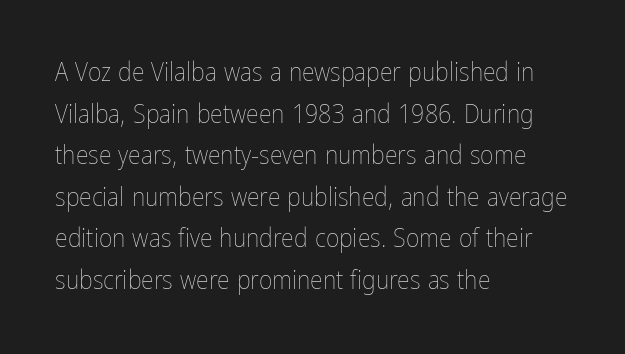
Q: Is the text bold? A: No.
Q: Is the text italic (slanted)? A: No, it is upright.
Q: Is the text underlined? A: No.
Q: How is the paragraph aligned? A: Left-aligned.
Q: Is the spacing between letters normal or unusually wide? A: Normal.
Q: Is the spacing between lines tight, normal or loose? A: Normal.
